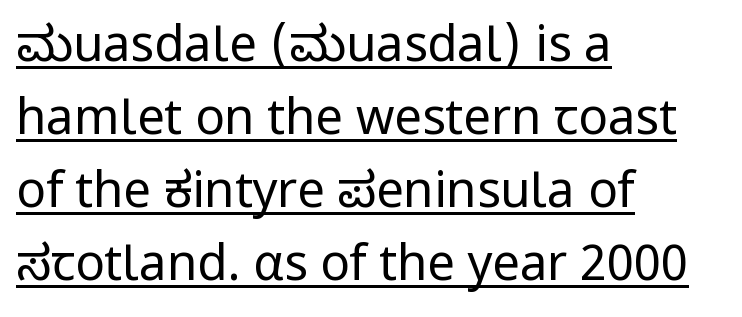
Q: Is the text bold? A: No.
Q: Is the text italic (slanted)? A: No, it is upright.
Q: Is the typeface a serif or a sans-serif typeface? A: Sans-serif.
Q: Is the text underlined? A: Yes.
Q: How is the paragraph aligned? A: Left-aligned.
Q: Is the spacing between letters normal or unusually wide? A: Normal.
Q: Is the spacing between lines tight, normal or loose? A: Normal.
Q: Width (condensed, normal, or wide)? A: Normal.
Q: Stroke contrast? A: Low.
Q: x-height? A: Medium.
Q: Monospaced? A: No.
